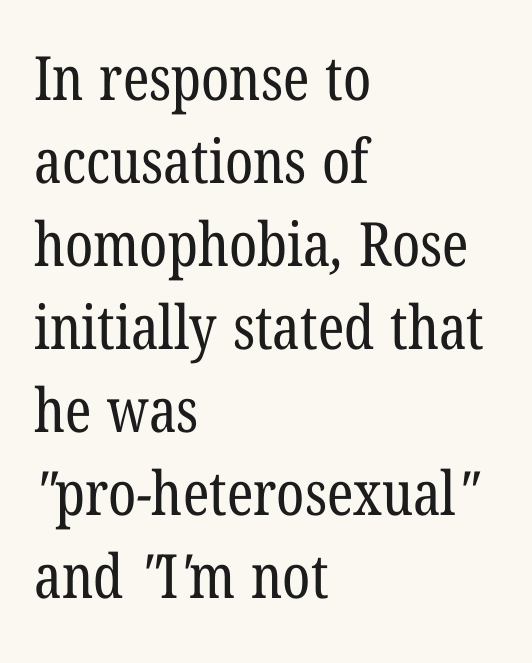
{"serif": "yes", "bold": "no", "weight": "regular", "width": "condensed", "stroke_contrast": "low", "x_height": "medium", "monospaced": "no", "underline": "no", "align": "left", "line_spacing": "normal", "line_spacing_ratio": 1.36, "letter_spacing": "normal", "letter_spacing_em": 0.0, "glyph_px": 61}
